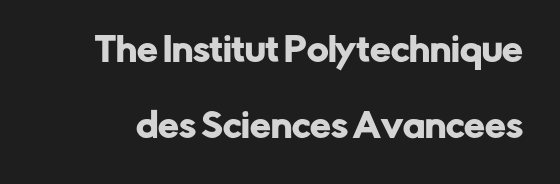
{"serif": "no", "italic": "no", "width": "normal", "stroke_contrast": "low", "x_height": "medium", "monospaced": "no", "underline": "no", "line_spacing": "loose", "line_spacing_ratio": 2.29, "letter_spacing": "normal", "letter_spacing_em": 0.0, "glyph_px": 33}
